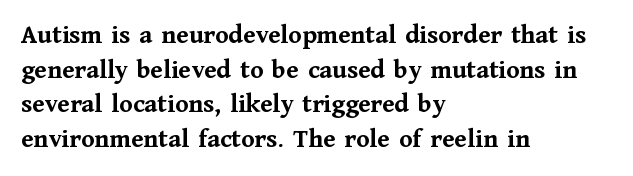
Q: Is the text bold? A: Yes.
Q: Is the text italic (slanted)? A: No, it is upright.
Q: Is the text underlined? A: No.
Q: How is the paragraph aligned? A: Left-aligned.
Q: Is the spacing between letters normal or unusually wide? A: Normal.
Q: Is the spacing between lines tight, normal or loose? A: Normal.
